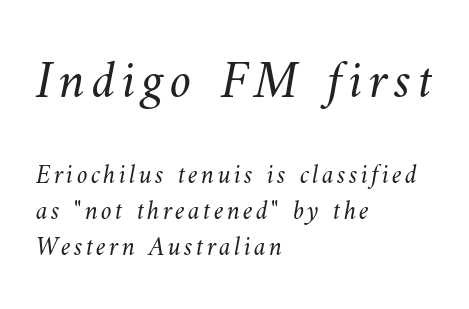
{"bold": "no", "weight": "light", "width": "normal", "stroke_contrast": "medium", "x_height": "small", "monospaced": "no", "underline": "no", "align": "left", "line_spacing": "normal", "line_spacing_ratio": 1.34, "larger_block": "first", "size_ratio": 2.0, "glyph_px": 54}
